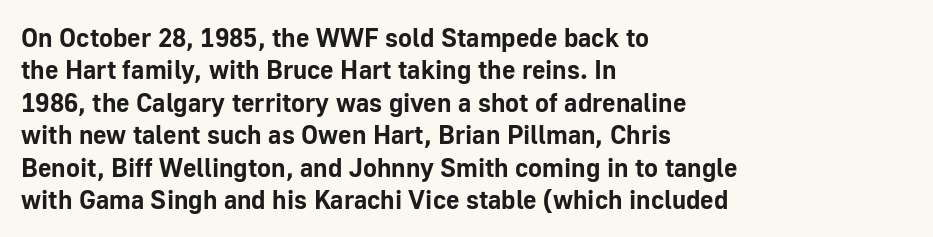
Interline gaps are of average width in this sample. Words float on clear page, feet unadorned. Weight check: bold — yes, fully. These lines were composed using upright roman letters.
